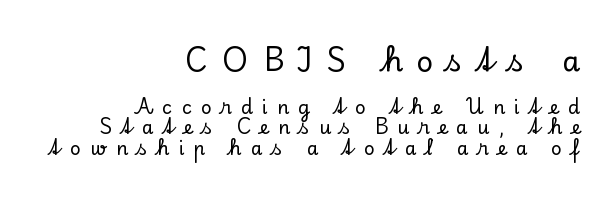
Honestly, the rows look squashed on top of each other. Size contrast runs from large at the top to small at the bottom. Inter-character spacing is expanded well beyond the font's built-in metrics. No italicization has been applied; the sample stays upright. The lines are quadded right.
